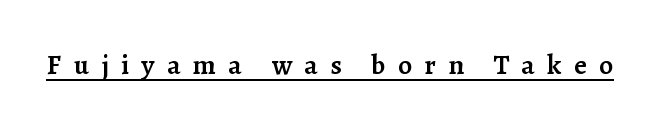
The image shows 28 px semibold serif type, upright; set unusually wide letter spacing (+0.44 em), underlined; low stroke contrast and a medium x-height.
